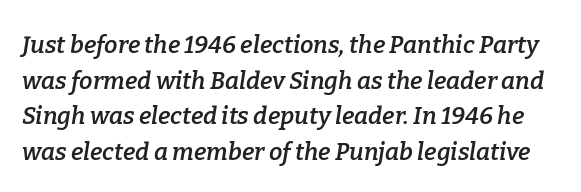
Summary of vertical rhythm: regular, with standard interline spacing. Lines of text with bare space underneath. Firm but not heavy-handed strokes: this text is semibold. The specimen reads as italic at a glance. The letterforms sit shoulder to shoulder at normal distance.
